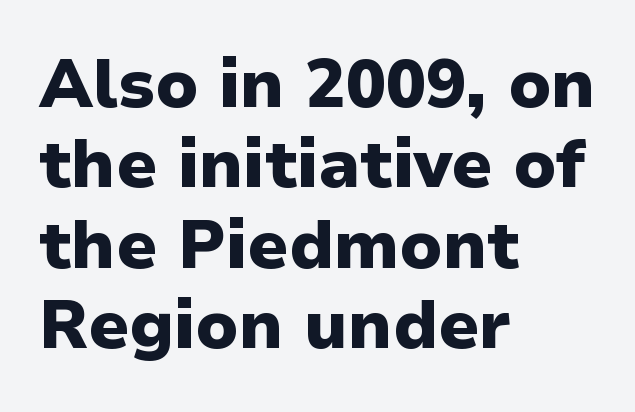
Unmarked baselines from the first word to the last. Is this a fixed-width face? No — the glyphs have proportional, varying widths. Each glyph is drawn with heavy, bold strokes. Left-aligned paragraph, ragged on the right. Nope, no serifs anywhere on these letters. A roman cut, with each character standing at attention.
